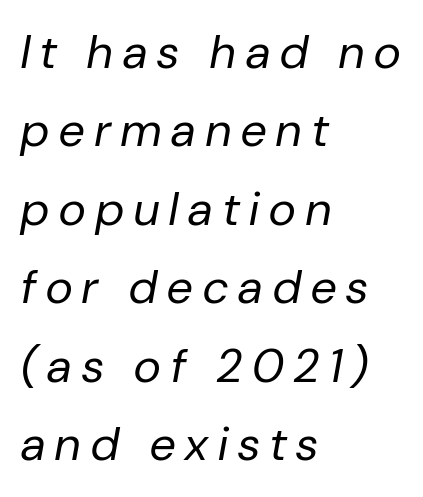
{"italic": "yes", "lean": "right", "slant_degrees": 10, "bold": "no", "weight": "regular", "width": "normal", "stroke_contrast": "low", "x_height": "medium", "monospaced": "no", "underline": "no", "align": "left", "line_spacing": "normal", "line_spacing_ratio": 1.67, "letter_spacing": "wide", "letter_spacing_em": 0.22, "glyph_px": 47}
